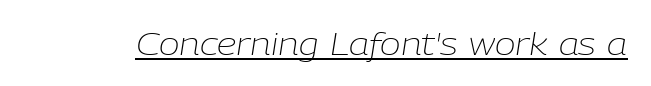
{"italic": "yes", "lean": "right", "slant_degrees": 9, "bold": "no", "weight": "light", "width": "normal", "stroke_contrast": "low", "x_height": "medium", "monospaced": "no", "underline": "yes", "letter_spacing": "normal", "letter_spacing_em": 0.0, "glyph_px": 31}
